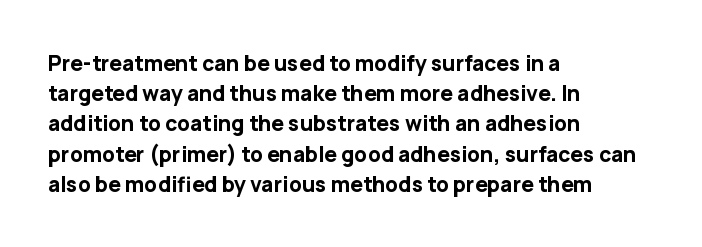
{"italic": "no", "bold": "yes", "underline": "no", "align": "left", "line_spacing": "normal", "line_spacing_ratio": 1.44, "letter_spacing": "normal", "letter_spacing_em": 0.0, "glyph_px": 21}
